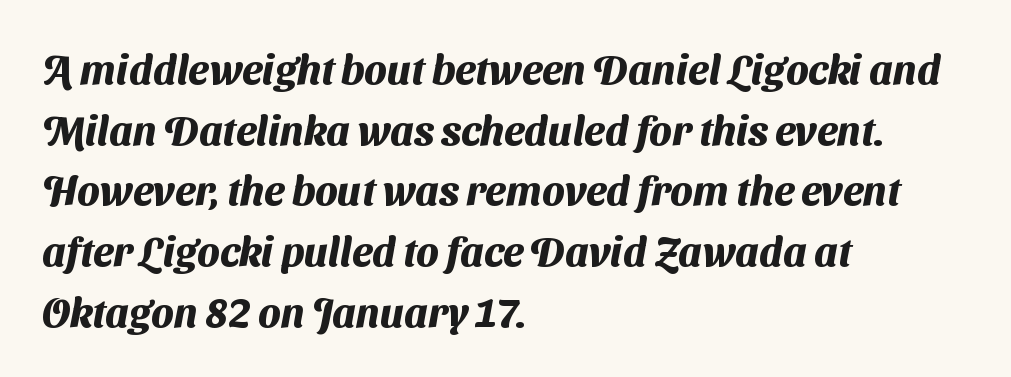
{"serif": "no", "bold": "yes", "weight": "heavy", "width": "normal", "stroke_contrast": "medium", "x_height": "medium", "monospaced": "no", "underline": "no", "align": "left", "line_spacing": "normal", "line_spacing_ratio": 1.48, "letter_spacing": "normal", "letter_spacing_em": 0.0, "glyph_px": 41}
